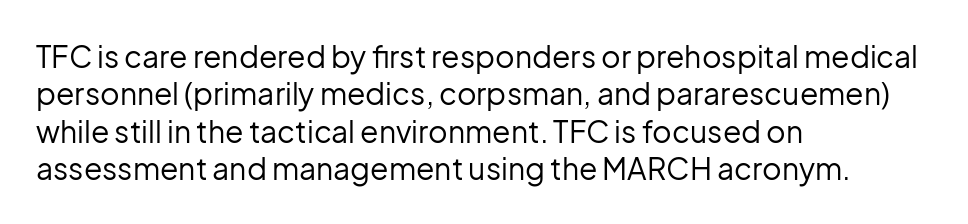
The image shows 30 px regular-weight sans-serif type, upright; set left-aligned, normal line spacing (1.25x), normal letter spacing, not underlined; low stroke contrast and a medium x-height.
